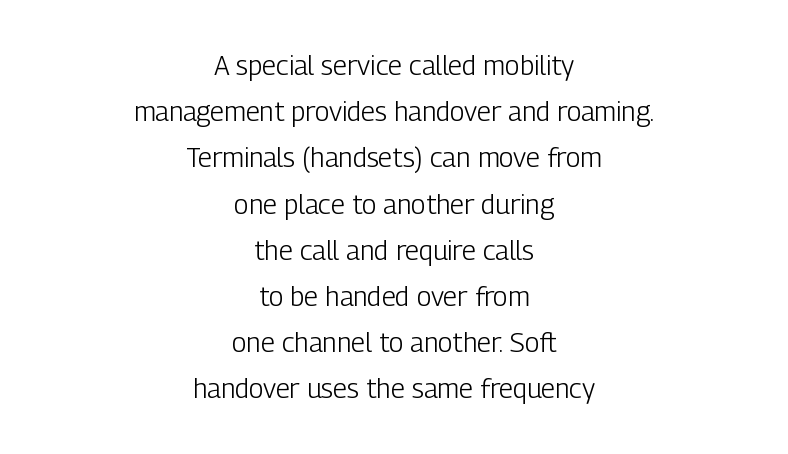
Spacing between characters is what you'd get straight out of the box. The typeface has the unassuming heft of standard copy or less. Casual observation: everything's sitting right in the middle. You can tell it's not italic because the verticals are truly vertical.
